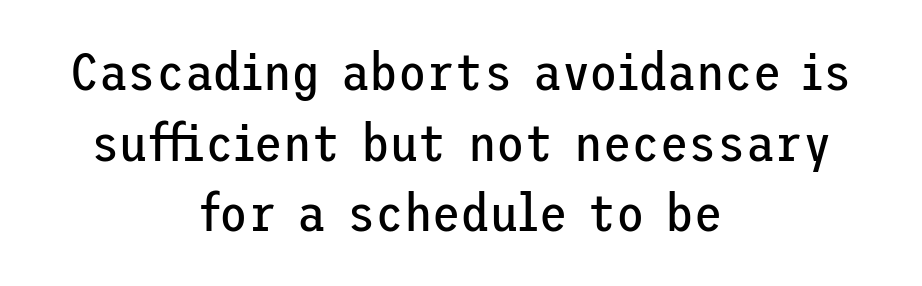
Line starts and ends both wander, symmetrically. The lettering stays uniformly vertical, giving the passage a roman look. The lines sit at an ordinary, default distance from one another. A sans-serif font was chosen for this passage. Bare-footed words on every line.
